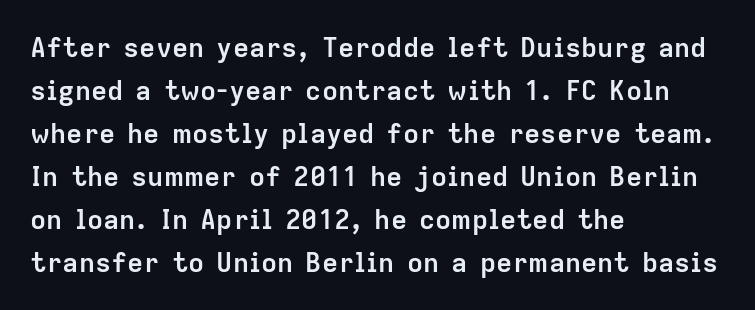
The image shows 27 px bold type, upright; set left-aligned, normal line spacing (1.59x), normal letter spacing, not underlined.
